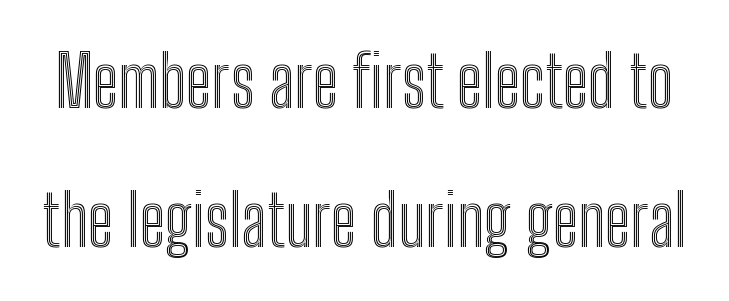
You could call the tracking neutral — neither tight nor loose. Italic: no, the glyphs are upright roman. Glance below the letters and you will spot only blank space. Widely set lines give the paragraph a tall, airy silhouette.
